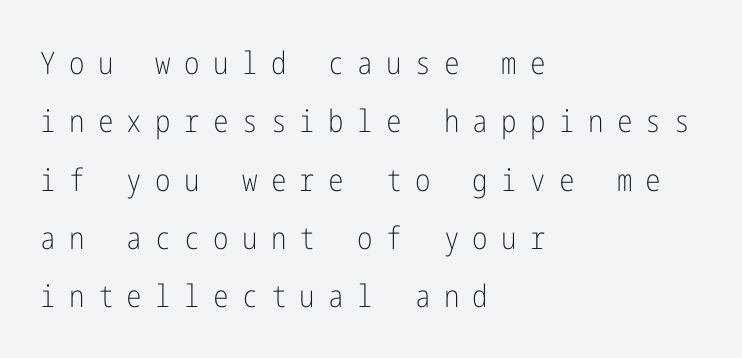
The image shows 31 px light, condensed sans-serif type, upright; set left-aligned, line spacing 1.88x, unusually wide letter spacing (+0.43 em), not underlined; low stroke contrast and a medium x-height.
